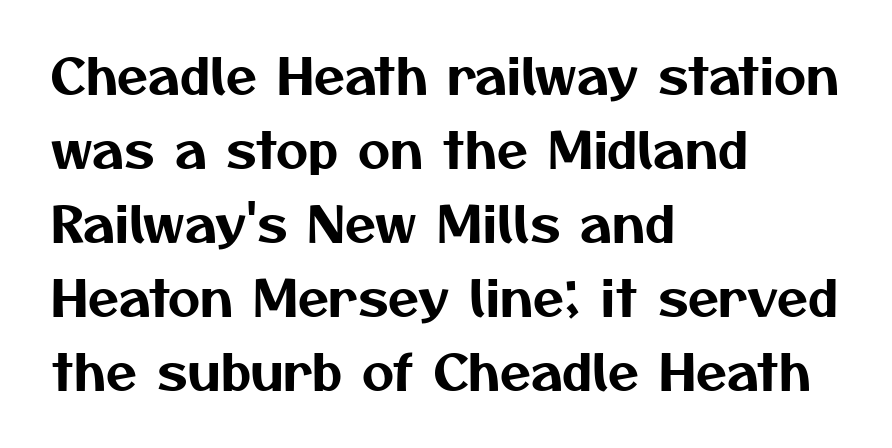
The image shows 50 px sans-serif type; set left-aligned, normal line spacing (1.48x), normal letter spacing, not underlined; medium stroke contrast and a medium x-height.
